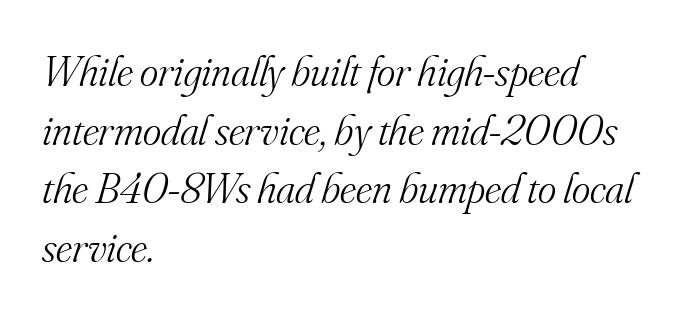
Q: Is the text bold? A: No.
Q: Is the text italic (slanted)? A: Yes, it leans right by about 16 degrees.
Q: Is the typeface a serif or a sans-serif typeface? A: Serif.
Q: Is the text underlined? A: No.
Q: How is the paragraph aligned? A: Left-aligned.
Q: Is the spacing between letters normal or unusually wide? A: Normal.
Q: Is the spacing between lines tight, normal or loose? A: Normal.
Q: Width (condensed, normal, or wide)? A: Normal.
Q: Stroke contrast? A: Medium.
Q: x-height? A: Small.
Q: Monospaced? A: No.
